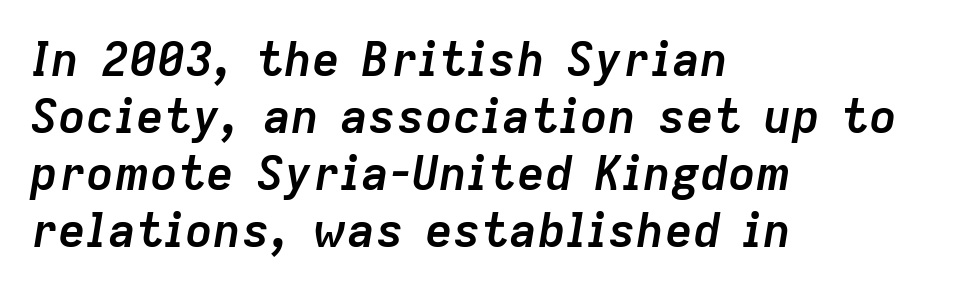
The image shows 47 px semibold type, italic (leaning right); set left-aligned, line spacing 1.21x, normal letter spacing, not underlined; low stroke contrast and a medium x-height.
